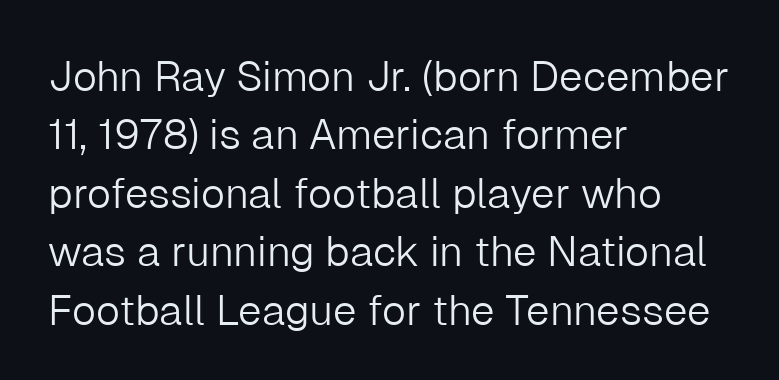
The image shows 42 px light sans-serif type, upright; set left-aligned, normal line spacing (1.39x), normal letter spacing, not underlined; low stroke contrast and a medium x-height.
